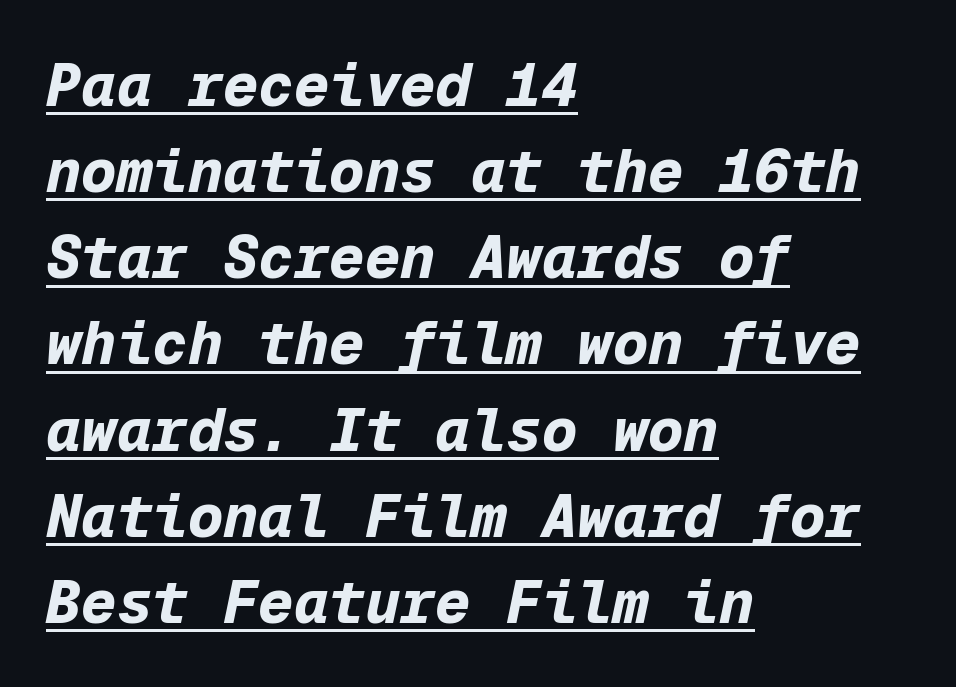
The image shows 59 px bold type, italic (leaning right), monospaced; set left-aligned, normal line spacing (1.46x), normal letter spacing, underlined; low stroke contrast and a medium x-height.
